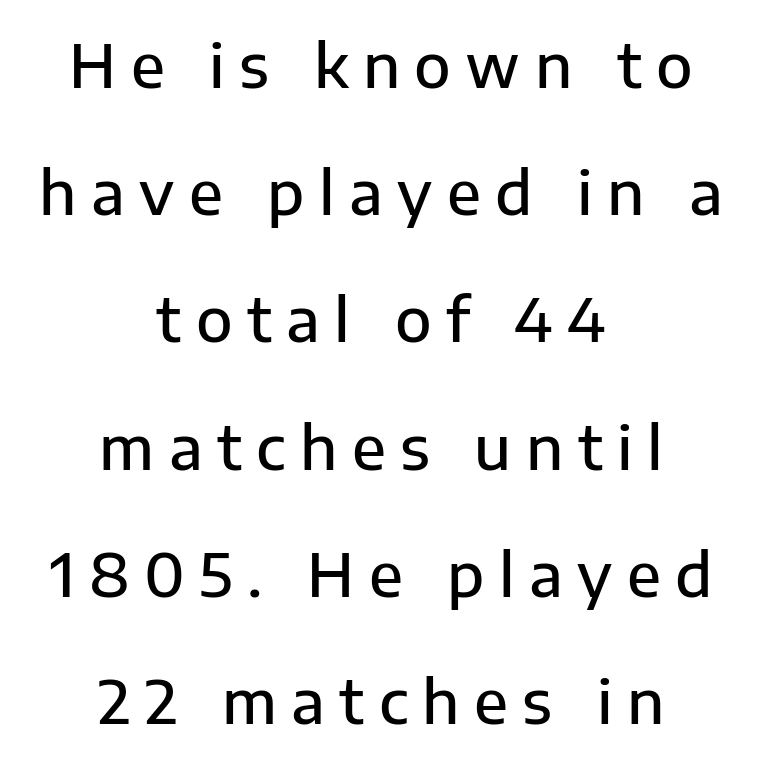
{"serif": "no", "italic": "no", "bold": "semi", "weight": "semibold", "width": "normal", "stroke_contrast": "low", "x_height": "medium", "monospaced": "no", "underline": "no", "align": "center", "line_spacing": "loose", "line_spacing_ratio": 2.12, "letter_spacing": "wide", "letter_spacing_em": 0.24, "glyph_px": 60}
